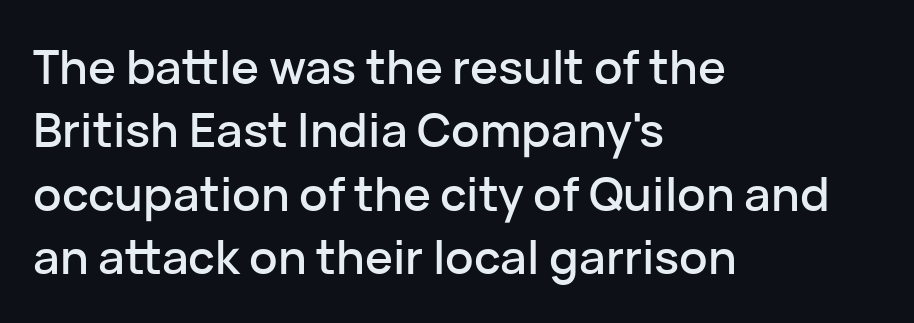
The image shows 47 px sans-serif type, upright; set left-aligned, normal line spacing (1.35x), normal letter spacing, not underlined; low stroke contrast and a medium x-height.
